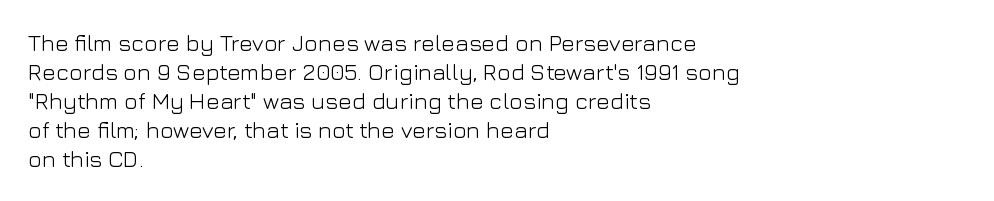
Q: Is the text bold? A: No.
Q: Is the text italic (slanted)? A: No, it is upright.
Q: Is the text underlined? A: No.
Q: How is the paragraph aligned? A: Left-aligned.
Q: Is the spacing between letters normal or unusually wide? A: Normal.
Q: Is the spacing between lines tight, normal or loose? A: Normal.
